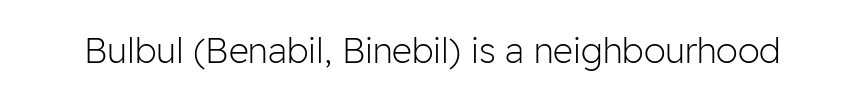
The image shows 35 px light sans-serif type, upright; set normal letter spacing, not underlined; low stroke contrast and a medium x-height.
